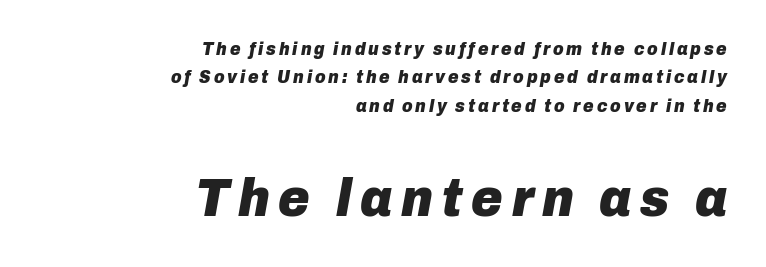
Q: Is the text bold? A: Yes.
Q: Is the text italic (slanted)? A: Yes, it leans right by about 10 degrees.
Q: Is the text underlined? A: No.
Q: How is the paragraph aligned? A: Right-aligned.
Q: Is the spacing between lines tight, normal or loose? A: Normal.
Q: Which block of text is set in a larger size, the first (top) or the second (bottom)? A: The second (bottom) one.
Q: Width (condensed, normal, or wide)? A: Normal.
Q: Stroke contrast? A: Low.
Q: x-height? A: Medium.
Q: Monospaced? A: No.
